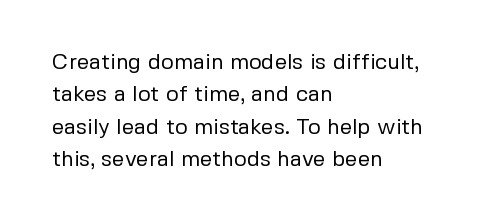
The image shows 22 px text type, upright; set left-aligned, normal line spacing (1.47x), normal letter spacing, not underlined.
